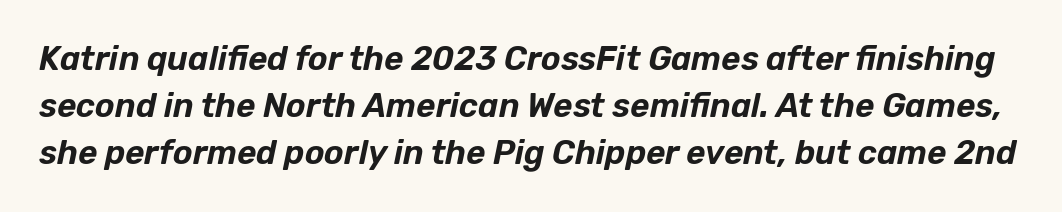
Q: Is the text italic (slanted)? A: Yes, it leans right by about 12 degrees.
Q: Is the text underlined? A: No.
Q: Is the spacing between letters normal or unusually wide? A: Normal.
Q: Is the spacing between lines tight, normal or loose? A: Normal.
Q: Width (condensed, normal, or wide)? A: Normal.
Q: Stroke contrast? A: Low.
Q: x-height? A: Medium.
Q: Monospaced? A: No.
